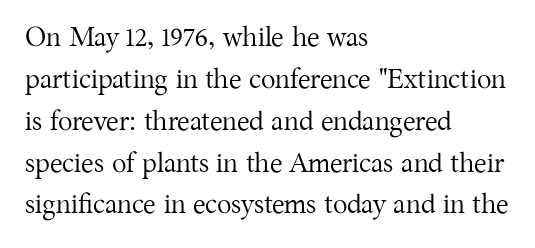
{"italic": "no", "bold": "no", "underline": "no", "align": "left", "line_spacing": "normal", "line_spacing_ratio": 1.55, "letter_spacing": "normal", "letter_spacing_em": 0.0, "glyph_px": 27}
